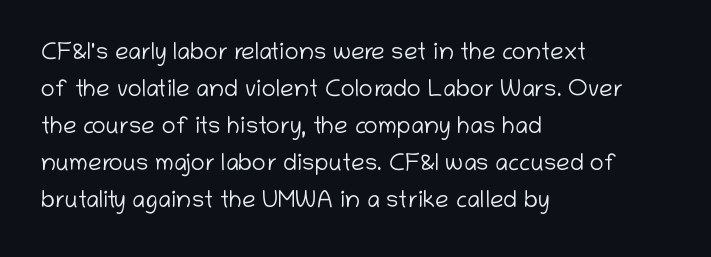
The image shows 24 px text type, upright; set left-aligned, normal line spacing (1.54x), normal letter spacing, not underlined.
